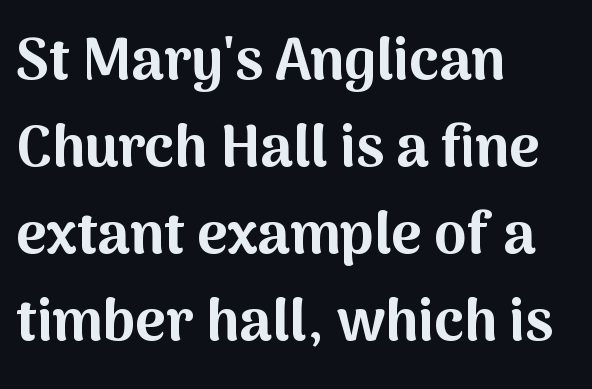
Every stem runs plumb, perpendicular to the baseline. A classic flush-left, rag-right setting is used for this passage. Is there much room between lines? A standard amount, neither cramped nor airy. Note the varied advance widths — an 'i' is clearly narrower than an 'm'.
